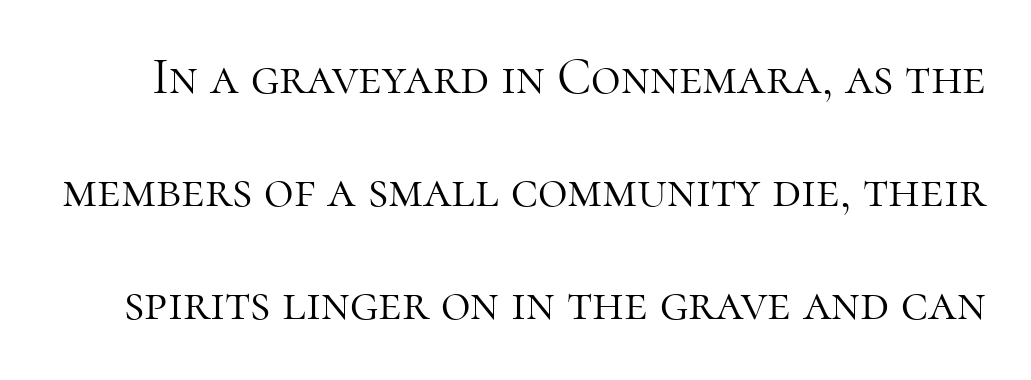
Q: Is the text bold? A: No.
Q: Is the text italic (slanted)? A: No, it is upright.
Q: Is the typeface a serif or a sans-serif typeface? A: Serif.
Q: Is the text underlined? A: No.
Q: Is the spacing between letters normal or unusually wide? A: Normal.
Q: Is the spacing between lines tight, normal or loose? A: Loose.
Q: Width (condensed, normal, or wide)? A: Normal.
Q: Stroke contrast? A: High.
Q: x-height? A: Medium.
Q: Monospaced? A: No.
